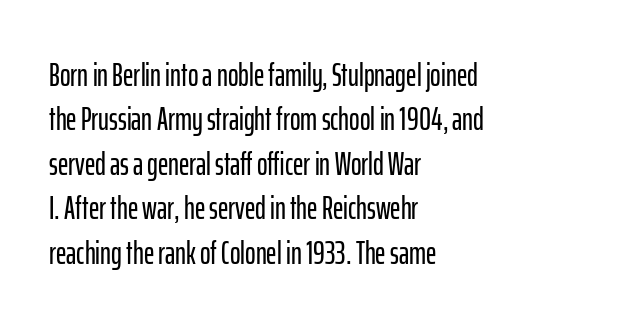
Reading down the column, the eye jumps a familiar distance to each next line. Posture: straight, roman, zero tilt. No word sits above an underline. The passage shown is typed in a proportional face where columns would drift.
